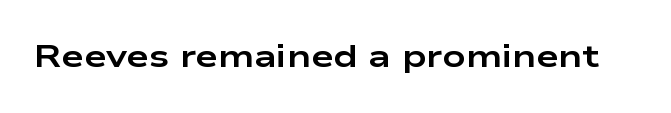
{"serif": "no", "italic": "no", "bold": "yes", "weight": "bold", "width": "wide", "stroke_contrast": "low", "x_height": "medium", "monospaced": "no", "underline": "no", "letter_spacing": "normal", "letter_spacing_em": 0.0, "glyph_px": 32}
